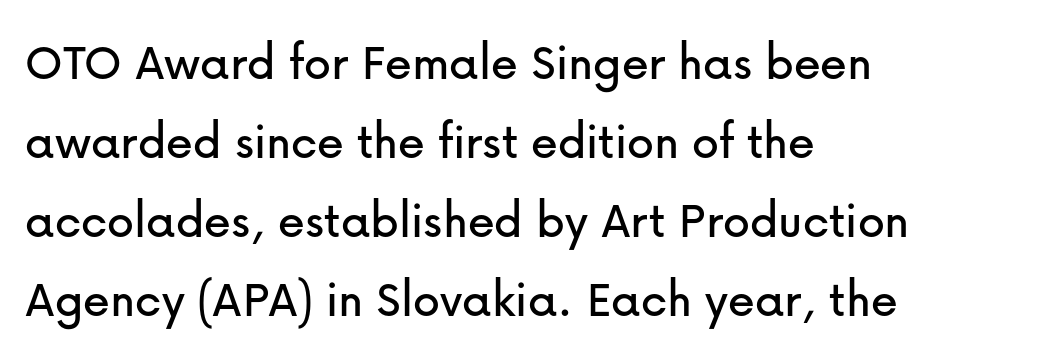
The image shows 54 px sans-serif type, upright; set left-aligned, normal line spacing (1.46x), normal letter spacing, not underlined; low stroke contrast and a medium x-height.
